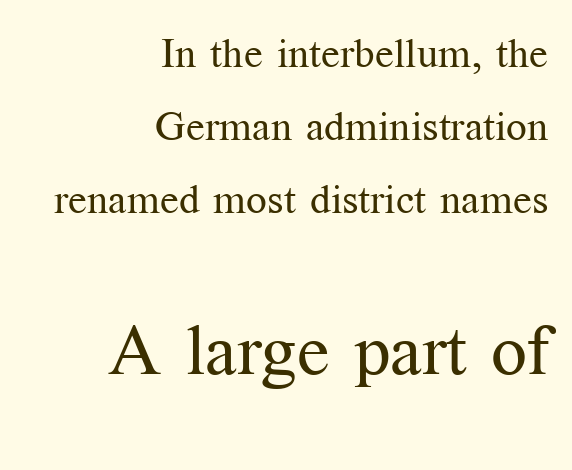
The image shows 71 px regular-weight serif type, upright; set right-aligned, line spacing 1.78x, normal letter spacing, not underlined; the second (bottom) block is 1.73x larger; medium stroke contrast and a medium x-height.
